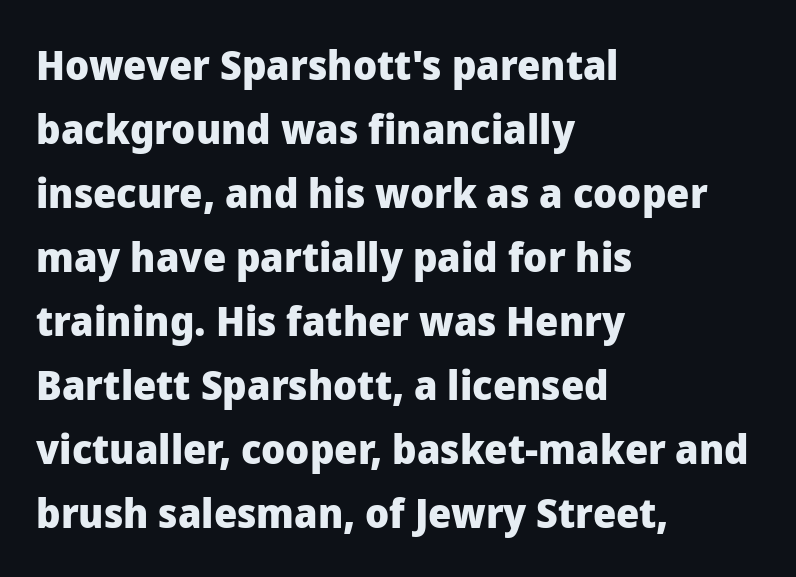
Q: Is the text bold? A: Yes.
Q: Is the text italic (slanted)? A: No, it is upright.
Q: Is the typeface a serif or a sans-serif typeface? A: Sans-serif.
Q: Is the text underlined? A: No.
Q: How is the paragraph aligned? A: Left-aligned.
Q: Is the spacing between letters normal or unusually wide? A: Normal.
Q: Is the spacing between lines tight, normal or loose? A: Normal.
Q: Width (condensed, normal, or wide)? A: Normal.
Q: Stroke contrast? A: Low.
Q: x-height? A: Medium.
Q: Monospaced? A: No.
